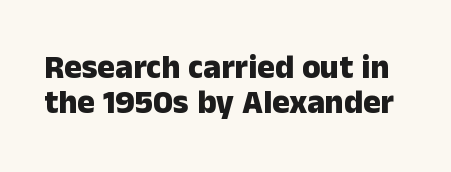
{"serif": "no", "italic": "no", "bold": "yes", "weight": "heavy", "width": "normal", "stroke_contrast": "low", "x_height": "medium", "monospaced": "no", "underline": "no", "line_spacing": "tight", "line_spacing_ratio": 1.07, "letter_spacing": "normal", "letter_spacing_em": 0.0, "glyph_px": 33}
